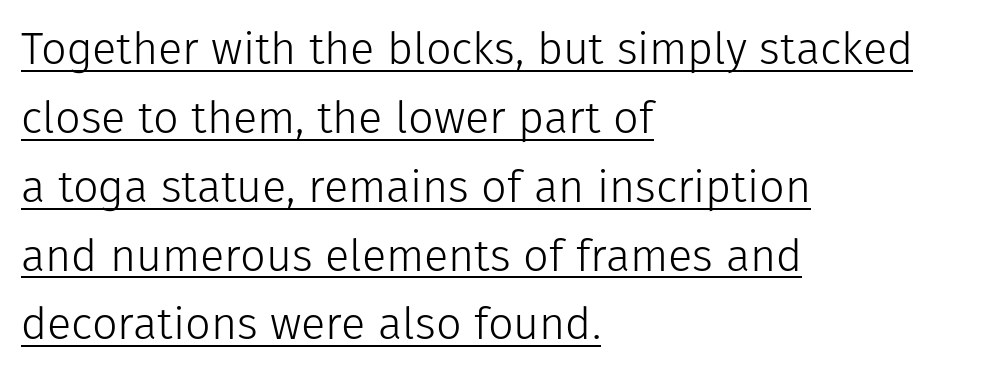
Q: Is the text bold? A: No.
Q: Is the text italic (slanted)? A: No, it is upright.
Q: Is the typeface a serif or a sans-serif typeface? A: Sans-serif.
Q: Is the text underlined? A: Yes.
Q: How is the paragraph aligned? A: Left-aligned.
Q: Is the spacing between letters normal or unusually wide? A: Normal.
Q: Is the spacing between lines tight, normal or loose? A: Normal.
Q: Width (condensed, normal, or wide)? A: Normal.
Q: Stroke contrast? A: Low.
Q: x-height? A: Medium.
Q: Monospaced? A: No.
